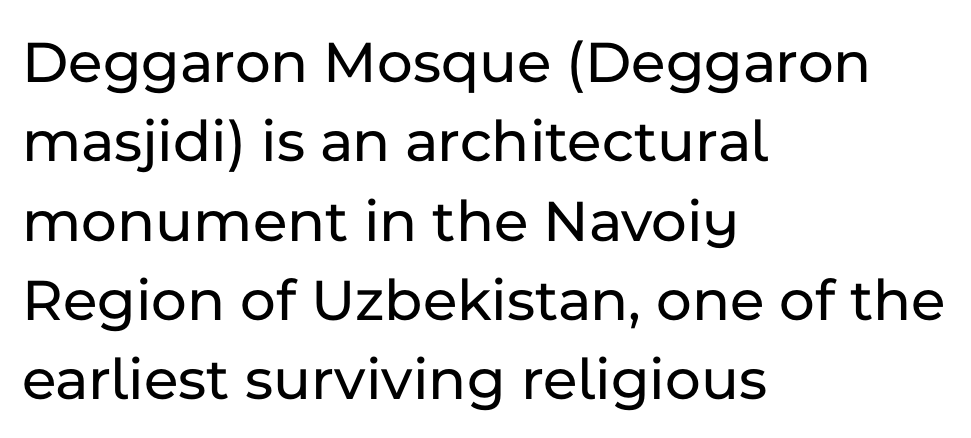
If you drew a ruler down the left edge, every line would touch it. Glyph-to-glyph distance matches everyday printed text. A roman cut, with each character standing at attention. Think of a printed novel: that variable character pitch is what you see here. Descenders hang freely into open space. The rendering uses a moderate line-height, typical for paragraphs.
